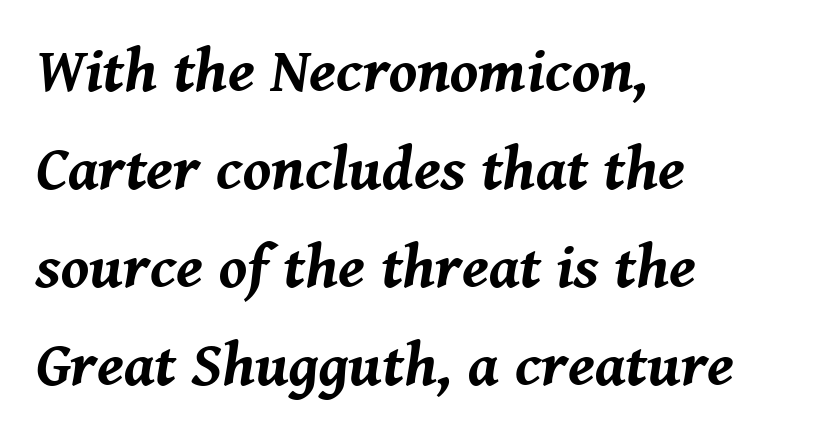
The image shows 62 px bold type, italic (leaning right); set left-aligned, normal line spacing (1.58x), normal letter spacing, not underlined; medium stroke contrast and a medium x-height.
